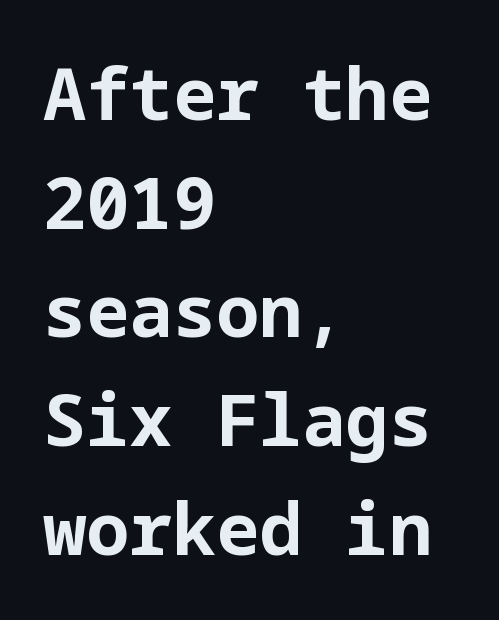
{"serif": "no", "italic": "no", "bold": "yes", "weight": "bold", "width": "normal", "stroke_contrast": "low", "x_height": "medium", "underline": "no", "align": "left", "line_spacing": "normal", "line_spacing_ratio": 1.51, "letter_spacing": "normal", "letter_spacing_em": 0.0, "glyph_px": 72}
